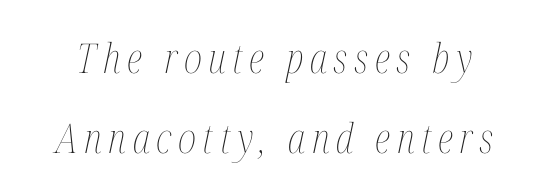
A typesetter would call this proportional, since set widths differ per character. The line-height multiplier appears high, well above default. The letters look calm and open, with moderate or lighter stems. The lettering tilts uniformly, giving the passage an italic look.
